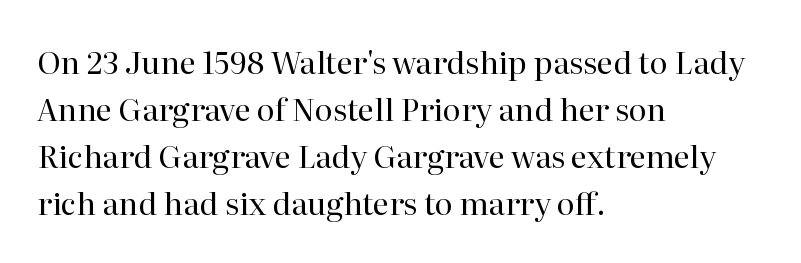
There is no visible air inserted between adjacent glyphs. The face used here is seriffed, in the tradition of book romans. The type sits square on the baseline with zero lean. The zone under the glyphs is completely vacant. The rag falls on the right side of this text block. Proportional: the letters do not fall into vertical columns.
